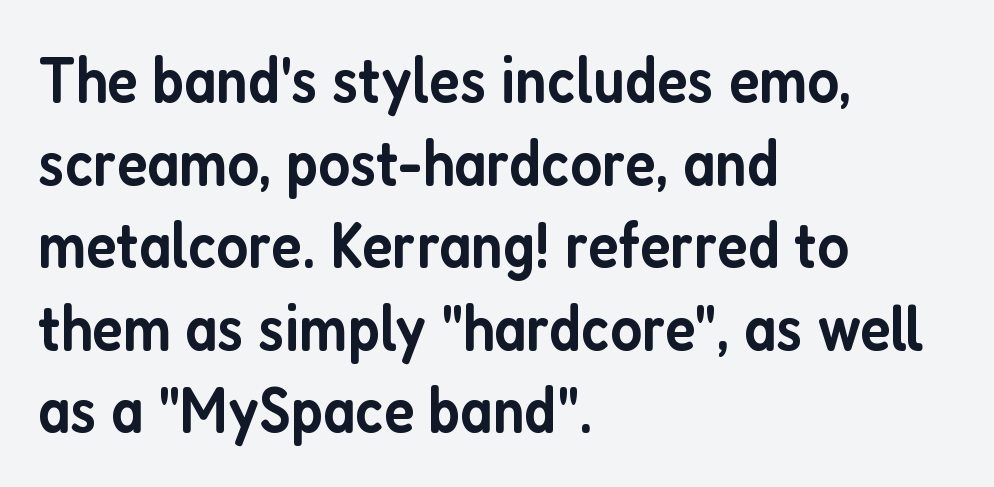
{"serif": "no", "italic": "no", "bold": "semi", "weight": "semibold", "width": "condensed", "stroke_contrast": "low", "x_height": "medium", "monospaced": "no", "underline": "no", "align": "left", "line_spacing": "normal", "line_spacing_ratio": 1.27, "letter_spacing": "normal", "letter_spacing_em": 0.0, "glyph_px": 65}
